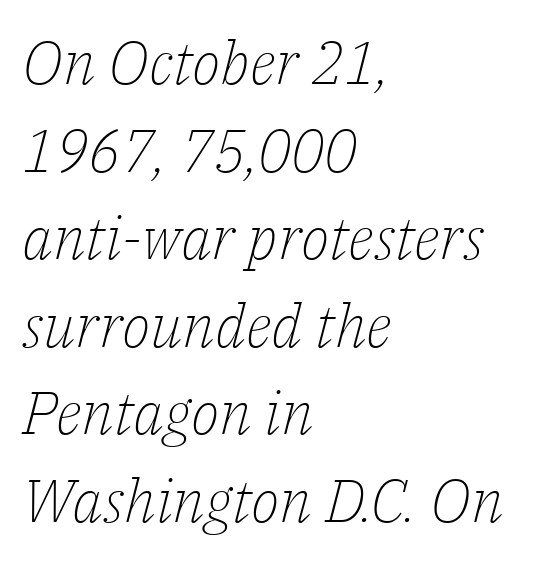
Interline gaps are of average width in this sample. You can tell from the footed stems that serif type was used. Yep, that's italic — everything's leaning. The paragraph shown leans on its left margin. Vertical stems look standard width or narrower in stroke. A typesetter would call this proportional, since set widths differ per character.
